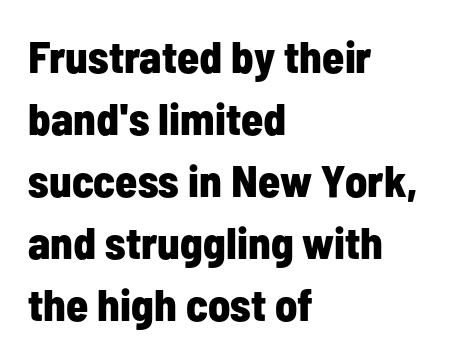
{"serif": "no", "italic": "no", "bold": "yes", "weight": "bold", "width": "condensed", "stroke_contrast": "low", "x_height": "medium", "monospaced": "no", "underline": "no", "align": "left", "line_spacing": "normal", "line_spacing_ratio": 1.38, "letter_spacing": "normal", "letter_spacing_em": 0.0, "glyph_px": 45}
